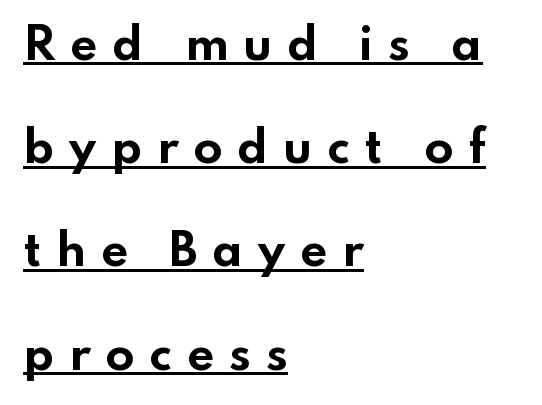
Q: Is the text bold? A: Yes.
Q: Is the text italic (slanted)? A: No, it is upright.
Q: Is the typeface a serif or a sans-serif typeface? A: Sans-serif.
Q: Is the text underlined? A: Yes.
Q: How is the paragraph aligned? A: Left-aligned.
Q: Is the spacing between letters normal or unusually wide? A: Unusually wide.
Q: Is the spacing between lines tight, normal or loose? A: Loose.
Q: Width (condensed, normal, or wide)? A: Wide.
Q: Stroke contrast? A: Low.
Q: x-height? A: Small.
Q: Monospaced? A: No.
